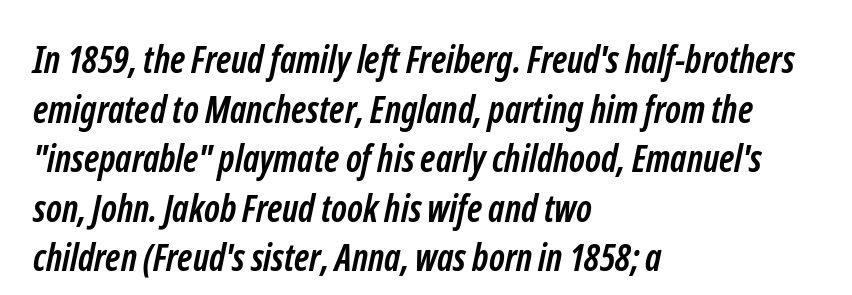
Q: Is the text bold? A: Yes.
Q: Is the typeface a serif or a sans-serif typeface? A: Sans-serif.
Q: Is the text underlined? A: No.
Q: How is the paragraph aligned? A: Left-aligned.
Q: Is the spacing between letters normal or unusually wide? A: Normal.
Q: Is the spacing between lines tight, normal or loose? A: Normal.
Q: Width (condensed, normal, or wide)? A: Condensed.
Q: Stroke contrast? A: Low.
Q: x-height? A: Medium.
Q: Monospaced? A: No.
